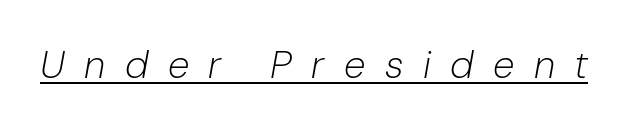
Each word looks stretched out because of the extra space between its letters. Check the space under the baseline: a stroke is drawn there. Proportional: the letters do not fall into vertical columns. Rendered with sloped, italic letterforms. The passage shown is not bold in any degree.
